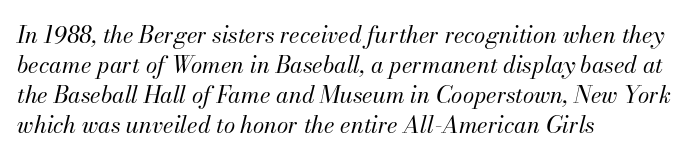
Heaviness? Minimal to ordinary, like unemphasized prose. Type without underlining. Leftover space on each line is placed entirely after the last word. Notice how descenders clear the ascenders below comfortably — that's standard leading. The passage shown leans; its letterforms are oblique.
